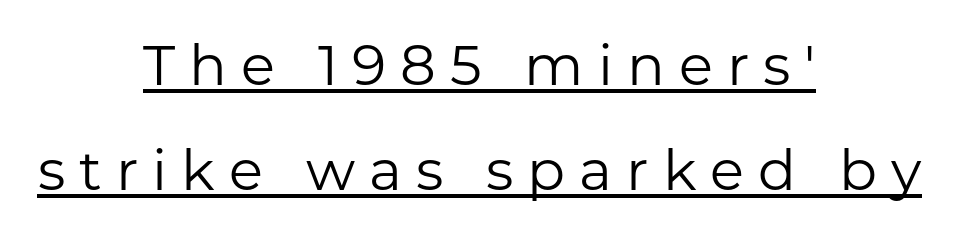
Q: Is the text bold? A: No.
Q: Is the text italic (slanted)? A: No, it is upright.
Q: Is the typeface a serif or a sans-serif typeface? A: Sans-serif.
Q: Is the text underlined? A: Yes.
Q: How is the paragraph aligned? A: Centered.
Q: Is the spacing between letters normal or unusually wide? A: Unusually wide.
Q: Width (condensed, normal, or wide)? A: Normal.
Q: Stroke contrast? A: Low.
Q: x-height? A: Medium.
Q: Monospaced? A: No.
